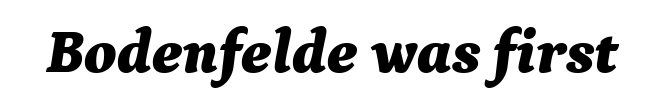
The image shows 62 px bold type, italic (leaning right); set normal letter spacing, not underlined; medium stroke contrast and a medium x-height.
